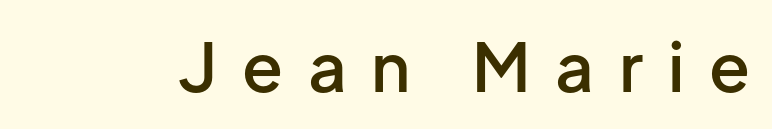
The image shows 67 px semibold sans-serif type, upright; set unusually wide letter spacing (+0.37 em), not underlined; low stroke contrast and a medium x-height.
